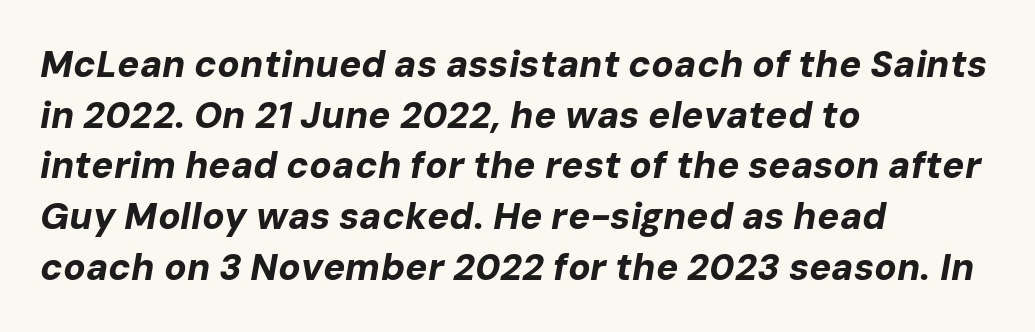
You could not count columns in this text — the font is proportionally spaced. Between one letter and the next there's only the usual sliver of space. Yep, that's italic — everything's leaning. Does the weight exceed regular? Yes, all the way to bold. Students, observe: this is what conventionally led text looks like.
